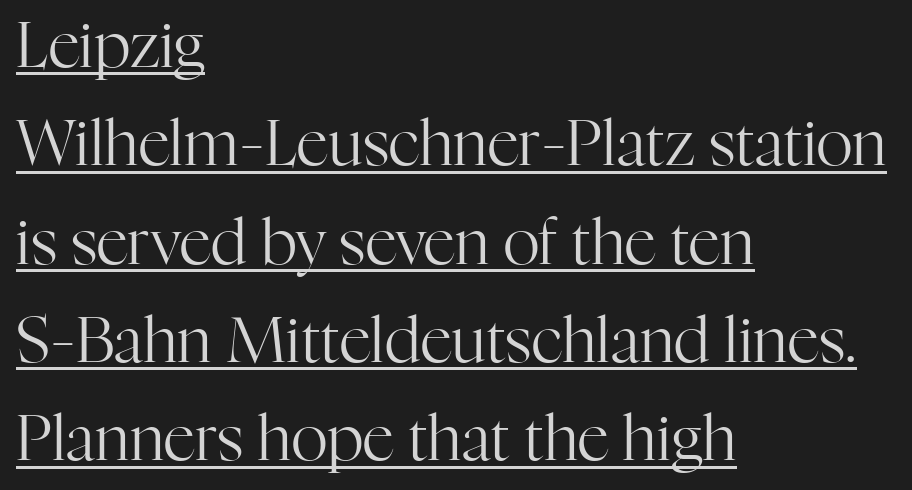
{"serif": "yes", "italic": "no", "bold": "no", "weight": "regular", "width": "normal", "stroke_contrast": "high", "x_height": "medium", "monospaced": "no", "underline": "yes", "align": "left", "line_spacing": "normal", "line_spacing_ratio": 1.56, "letter_spacing": "normal", "letter_spacing_em": 0.0, "glyph_px": 63}
